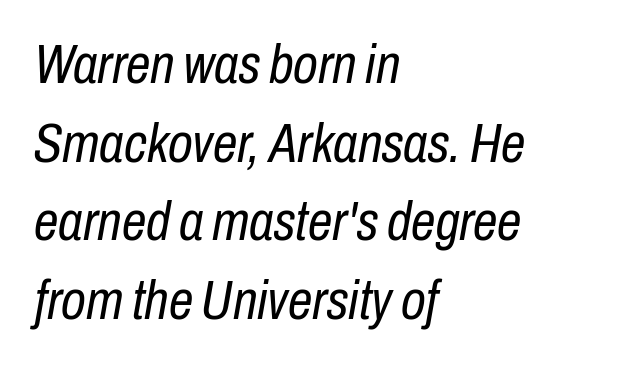
Varying glyph widths throughout — classic text-font behaviour. Observe the ordinary spacing: letters are neighbours, not strangers. Stroke mass is kept to a normal reading level or below. Lines of text with bare space underneath.
